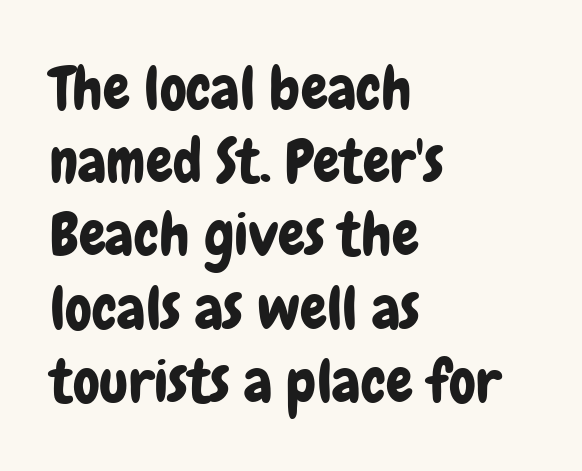
Typeset ragged right — the left edge is the straight one. The baseline area is clear. A typesetter would label this face a sans. Varying glyph widths throughout — classic text-font behaviour. There is no visible air inserted between adjacent glyphs.
